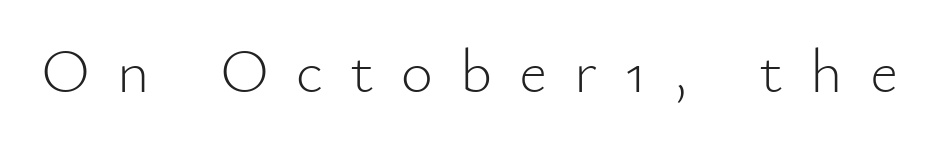
Weight class: somewhere from thin through regular. Do the characters align in a grid? No, the font is proportional. Unlike a traditional serif, this face leaves its strokes unadorned. Tall strokes in this sample are plumb rather than angled.
